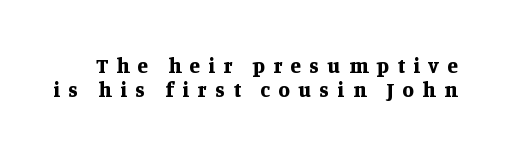
Q: Is the text bold? A: Yes.
Q: Is the text italic (slanted)? A: No, it is upright.
Q: Is the text underlined? A: No.
Q: Is the spacing between letters normal or unusually wide? A: Unusually wide.
Q: Is the spacing between lines tight, normal or loose? A: Tight.
